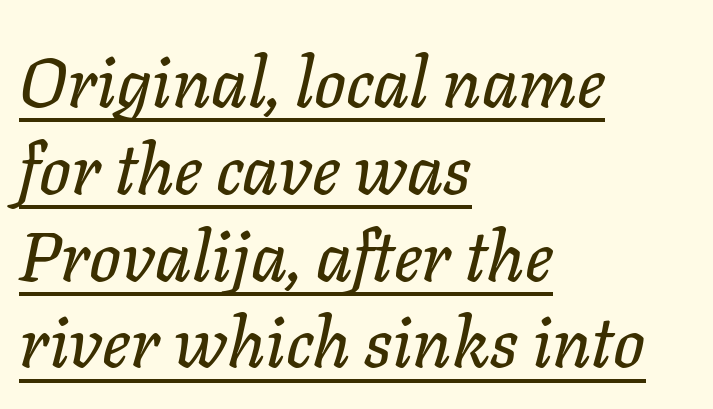
Varying glyph widths throughout — classic text-font behaviour. Does the lettering tilt? It does — this is italic. The passage shown is underscored from start to finish. Line beginnings align vertically; line endings do not. Short note: letters normally spaced.
